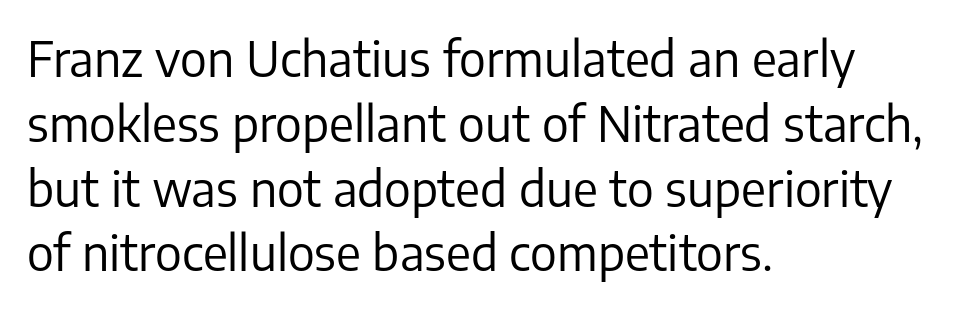
The image shows 48 px regular-weight sans-serif type, upright; set left-aligned, normal line spacing (1.35x), normal letter spacing, not underlined; low stroke contrast and a medium x-height.
